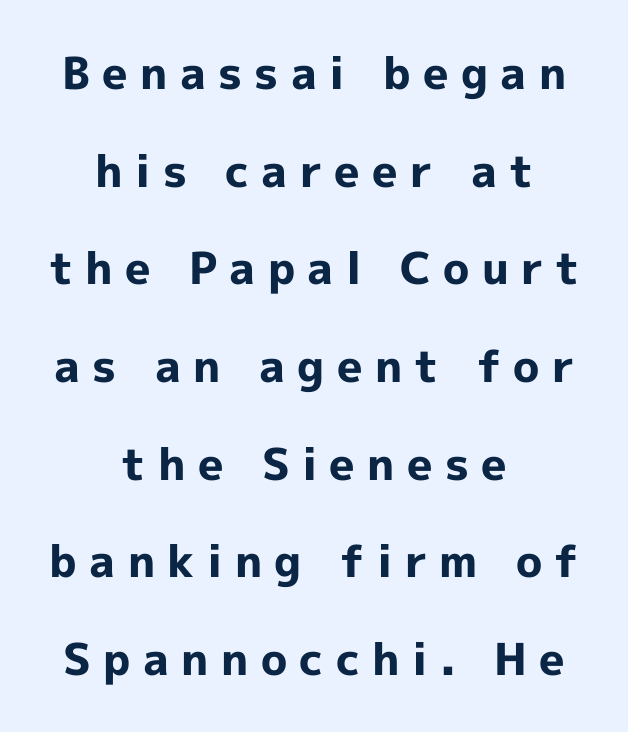
Q: Is the text bold? A: Yes.
Q: Is the text italic (slanted)? A: No, it is upright.
Q: Is the typeface a serif or a sans-serif typeface? A: Sans-serif.
Q: Is the text underlined? A: No.
Q: How is the paragraph aligned? A: Centered.
Q: Is the spacing between letters normal or unusually wide? A: Unusually wide.
Q: Is the spacing between lines tight, normal or loose? A: Loose.
Q: Width (condensed, normal, or wide)? A: Normal.
Q: x-height? A: Medium.
Q: Monospaced? A: No.
